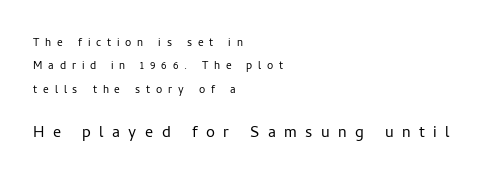
A quiet, ordinary-to-light weight characterises the typeface. Casual observation: everything's shoved over to the left. Leading: standard. Bare-footed words on every line. The letters are spread apart with noticeably loose tracking.
